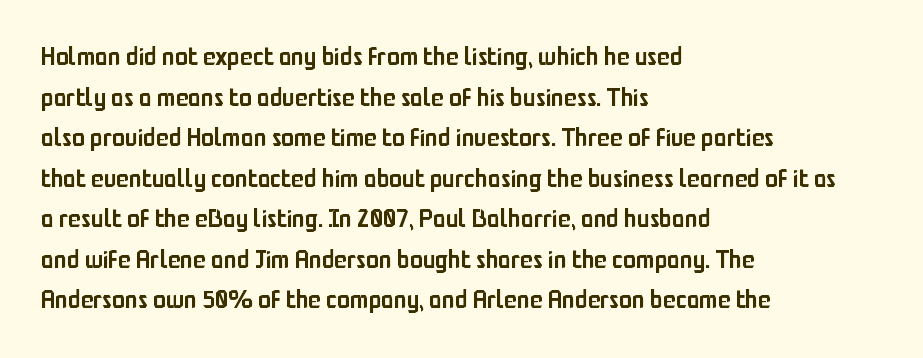
The image shows 26 px text type, upright; set left-aligned, normal line spacing (1.56x), normal letter spacing, not underlined.
